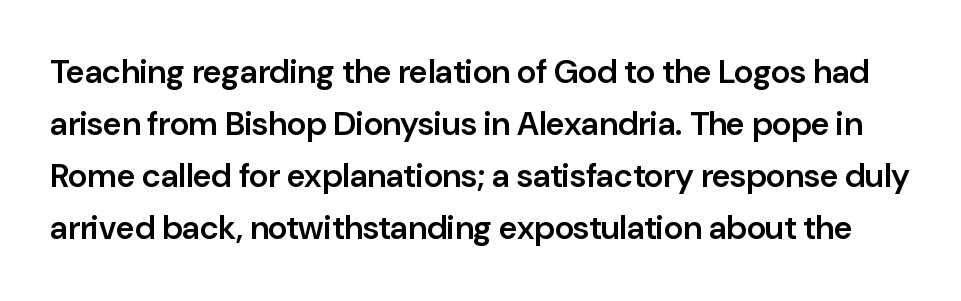
These lines keep a tight, regular rhythm from letter to letter. The foot of each line stays bare and open. Looks like regular typesetting: each glyph gets only the width it needs. Semibold letterforms, between regular and bold. The type family on display is of the sans-serif kind.
